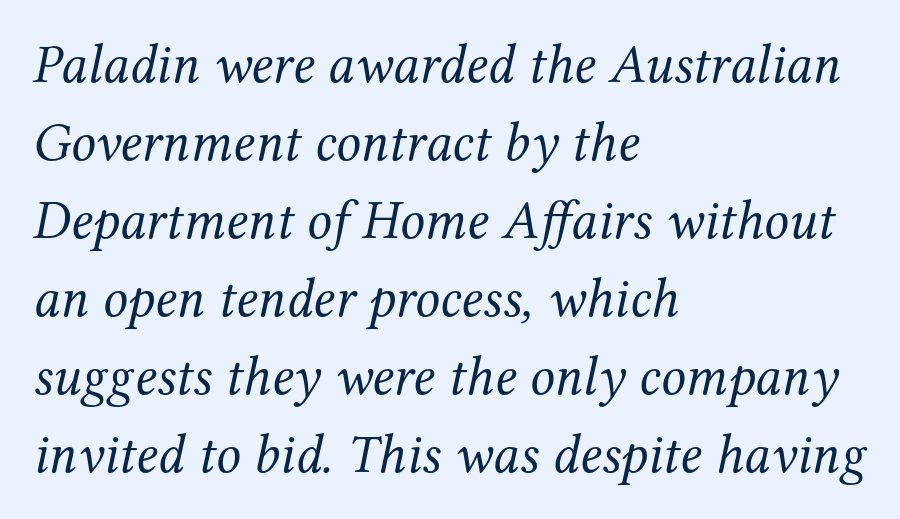
Q: Is the text bold? A: No.
Q: Is the text italic (slanted)? A: Yes, it leans right by about 12 degrees.
Q: Is the typeface a serif or a sans-serif typeface? A: Serif.
Q: Is the text underlined? A: No.
Q: How is the paragraph aligned? A: Left-aligned.
Q: Is the spacing between letters normal or unusually wide? A: Normal.
Q: Is the spacing between lines tight, normal or loose? A: Normal.
Q: Width (condensed, normal, or wide)? A: Normal.
Q: Stroke contrast? A: Medium.
Q: x-height? A: Medium.
Q: Monospaced? A: No.
